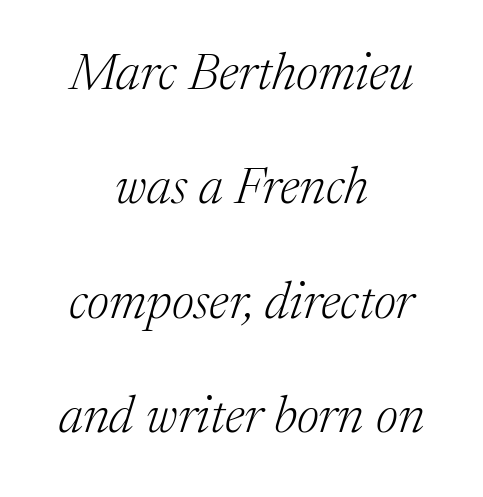
Serif or sans? Serif — the stroke terminals have little feet. These lines are rendered in a variable-pitch font. These lines keep a tight, regular rhythm from letter to letter. Descenders hang freely into open space. Leftover space on each line is divided equally before and after the words. The glyphs look as if they've been sheared to an angle.
